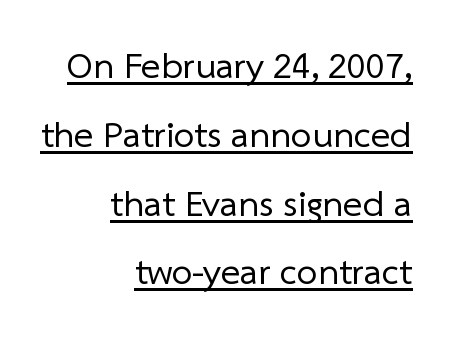
Q: Is the text bold? A: No.
Q: Is the typeface a serif or a sans-serif typeface? A: Sans-serif.
Q: Is the text underlined? A: Yes.
Q: How is the paragraph aligned? A: Right-aligned.
Q: Is the spacing between letters normal or unusually wide? A: Normal.
Q: Width (condensed, normal, or wide)? A: Normal.
Q: Stroke contrast? A: Low.
Q: x-height? A: Medium.
Q: Monospaced? A: No.
